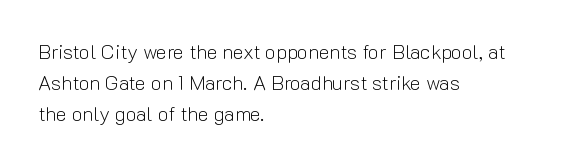
{"italic": "no", "bold": "no", "underline": "no", "align": "left", "line_spacing": "normal", "line_spacing_ratio": 1.56, "letter_spacing": "normal", "letter_spacing_em": 0.0, "glyph_px": 20}
